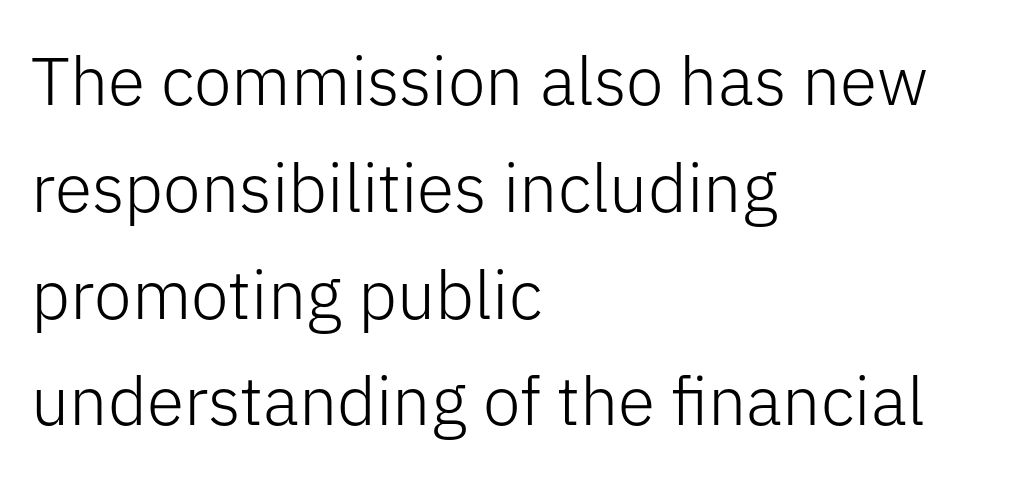
Q: Is the text bold? A: No.
Q: Is the text italic (slanted)? A: No, it is upright.
Q: Is the typeface a serif or a sans-serif typeface? A: Sans-serif.
Q: Is the text underlined? A: No.
Q: How is the paragraph aligned? A: Left-aligned.
Q: Is the spacing between letters normal or unusually wide? A: Normal.
Q: Is the spacing between lines tight, normal or loose? A: Normal.
Q: Width (condensed, normal, or wide)? A: Normal.
Q: Stroke contrast? A: Low.
Q: x-height? A: Medium.
Q: Monospaced? A: No.
